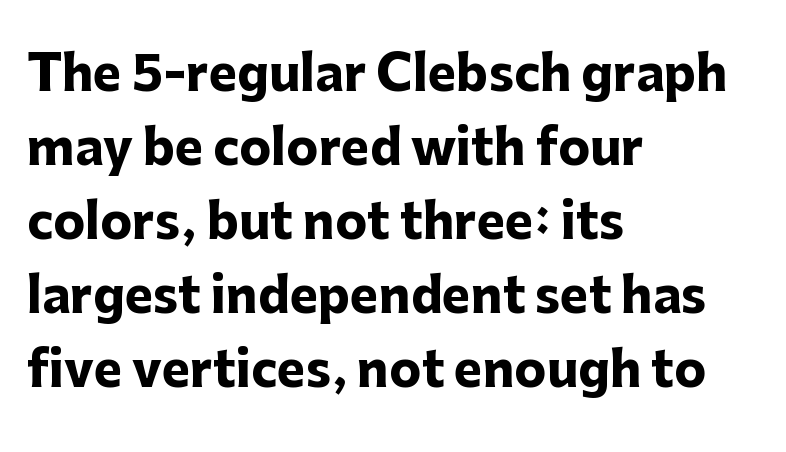
The passage shown is typeset with a sans-serif family. Designer's note — italics off, roman on. This rendering uses left alignment, leaving the right contour irregular. The font is running at its bold setting. Is there much room between lines? A standard amount, neither cramped nor airy. Check the space under the baseline: it is left empty.
